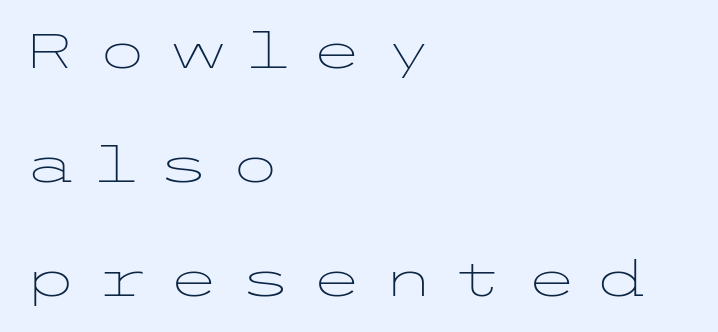
In terms of letterspacing, this is a distinctly airy, spread setting. This reads as an unemphasized weight, regular at the heaviest. A typesetter would label this face a sans. The zone under the glyphs is completely vacant. Horizontally, the lines are justified to the leading edge only. The line-height multiplier appears high, well above default.
